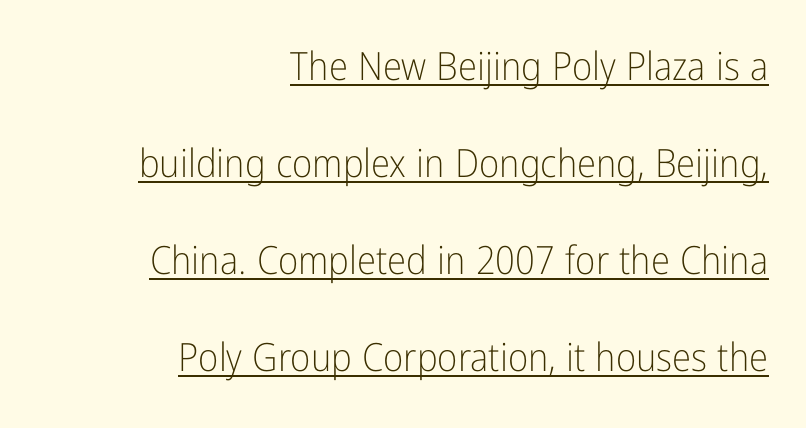
The image shows 39 px light, condensed sans-serif type, upright; set right-aligned, loose line spacing (2.49x), normal letter spacing, underlined; low stroke contrast and a medium x-height.
